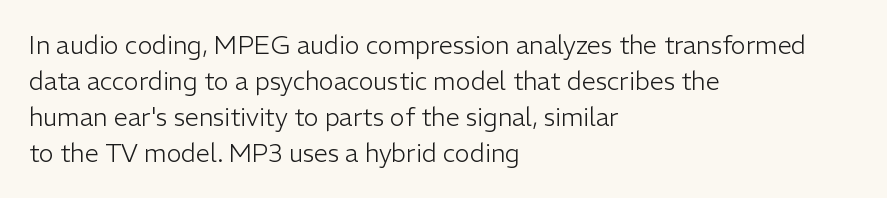
The image shows 25 px text type, upright; set left-aligned, normal line spacing (1.44x), normal letter spacing, not underlined.
